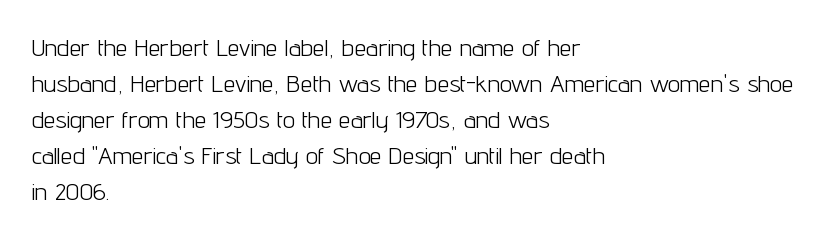
The image shows 24 px text type, upright; set left-aligned, normal line spacing (1.5x), normal letter spacing, not underlined.
